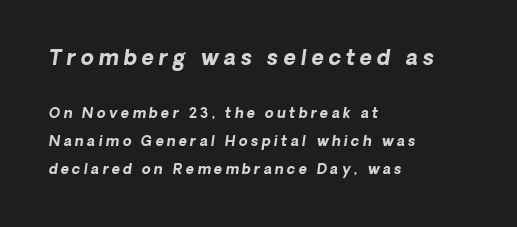
Q: Is the text bold? A: Yes.
Q: Is the text italic (slanted)? A: Yes, it leans right by about 8 degrees.
Q: Is the text underlined? A: No.
Q: How is the paragraph aligned? A: Left-aligned.
Q: Is the spacing between letters normal or unusually wide? A: Unusually wide.
Q: Is the spacing between lines tight, normal or loose? A: Loose.
Q: Which block of text is set in a larger size, the first (top) or the second (bottom)? A: The first (top) one.
